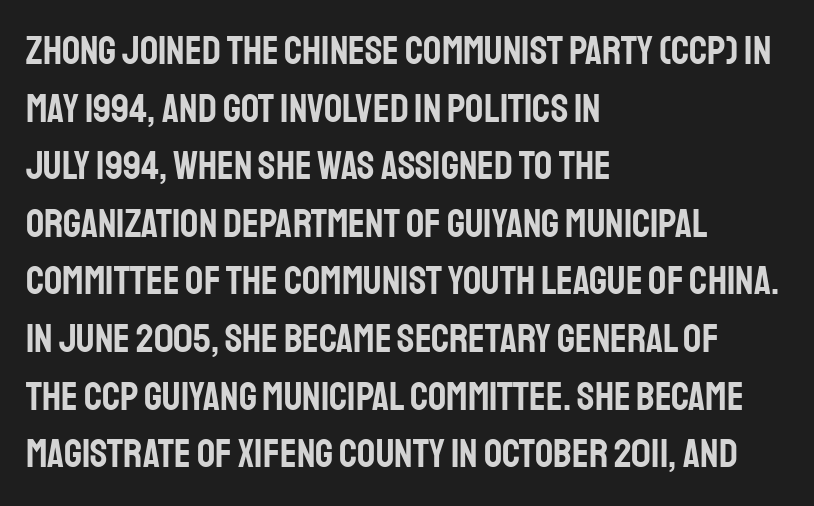
Q: Is the text italic (slanted)? A: No, it is upright.
Q: Is the typeface a serif or a sans-serif typeface? A: Sans-serif.
Q: Is the text underlined? A: No.
Q: How is the paragraph aligned? A: Left-aligned.
Q: Is the spacing between letters normal or unusually wide? A: Normal.
Q: Is the spacing between lines tight, normal or loose? A: Normal.
Q: Width (condensed, normal, or wide)? A: Condensed.
Q: Stroke contrast? A: Low.
Q: x-height? A: Large.
Q: Monospaced? A: No.
